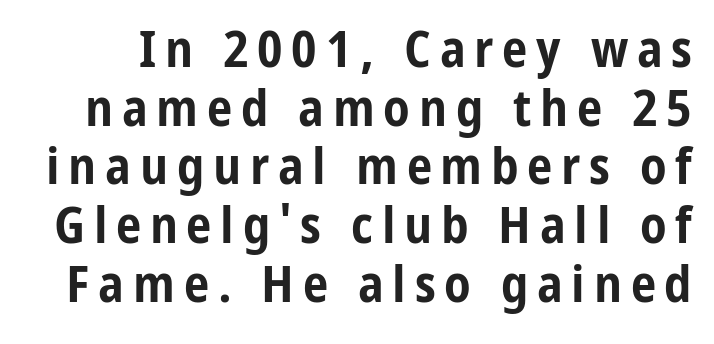
How heavy is the stroke? Heavy — this is a bold. Notice how the stems are strictly vertical — no italics here. Nope, no serifs anywhere on these letters. Cramped leading. Bare-footed words on every line. These lines are rendered in a variable-pitch font.
